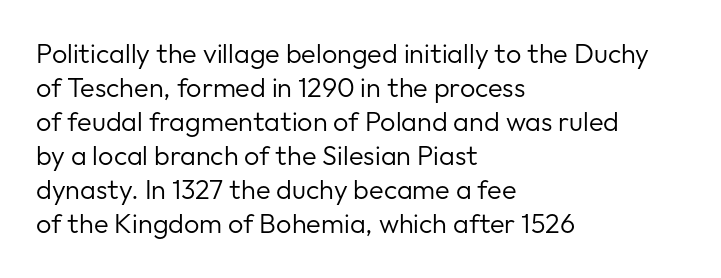
Q: Is the text bold? A: No.
Q: Is the text italic (slanted)? A: No, it is upright.
Q: Is the text underlined? A: No.
Q: How is the paragraph aligned? A: Left-aligned.
Q: Is the spacing between letters normal or unusually wide? A: Normal.
Q: Is the spacing between lines tight, normal or loose? A: Normal.
